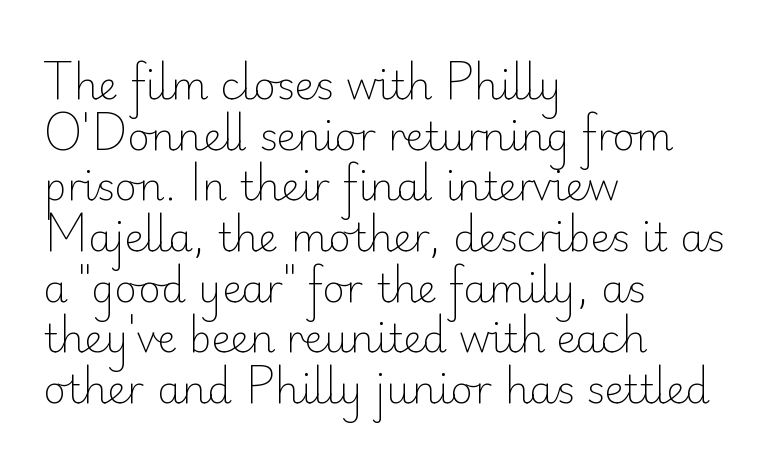
This is sans-serif lettering, the kind often seen on screens and signage. The cut favours lightness, reaching ordinary text weight at its darkest. Evenly set lines give the paragraph a standard silhouette. Designer's note — italics off, roman on. Look at the tracking — it's just the regular setting, nothing added.
